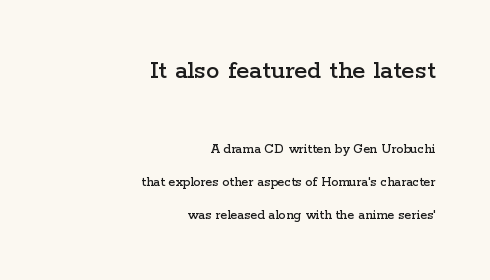
Q: Is the text italic (slanted)? A: No, it is upright.
Q: Is the text underlined? A: No.
Q: How is the paragraph aligned? A: Right-aligned.
Q: Is the spacing between letters normal or unusually wide? A: Normal.
Q: Is the spacing between lines tight, normal or loose? A: Loose.
Q: Which block of text is set in a larger size, the first (top) or the second (bottom)? A: The first (top) one.
